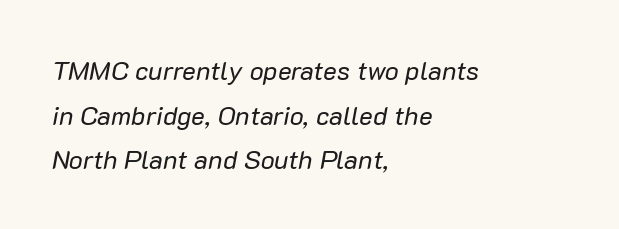
The space beneath each line is pristine and unruled. Heaviness? Minimal to ordinary, like unemphasized prose. Tracking here is standard; glyphs follow each other at the usual distance. One-word summary of the alignment: left. Would a proofreader flag this as italicized? Yes.
